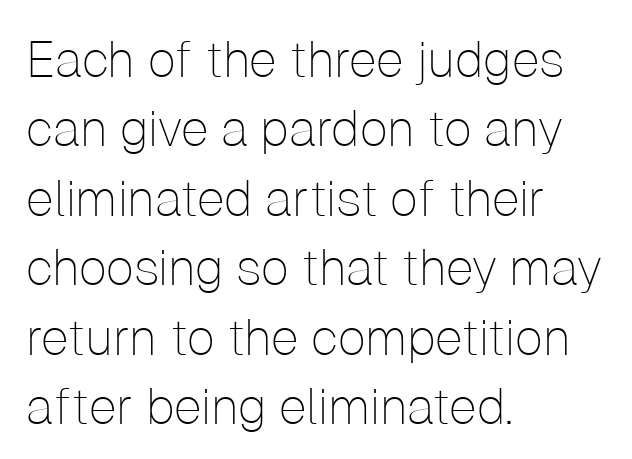
Tall strokes in this sample are plumb rather than angled. All the whitespace from short lines collects on the right. A typesetter would call this leading conventional body-copy spacing. You could not count columns in this text — the font is proportionally spaced. Quick note: underline off. The line texture is even and compact thanks to regular tracking.
